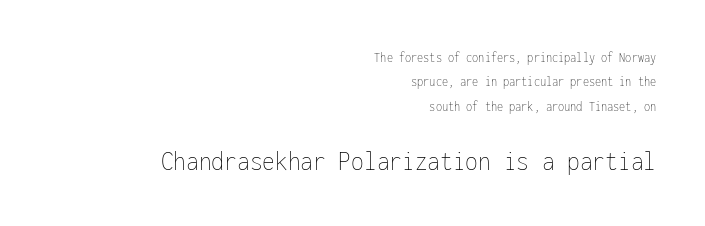
The image shows 29 px thin, condensed type, upright, monospaced; set right-aligned, line spacing 1.74x, normal letter spacing, not underlined; the second (bottom) block is 2.07x larger; low stroke contrast and a medium x-height.
